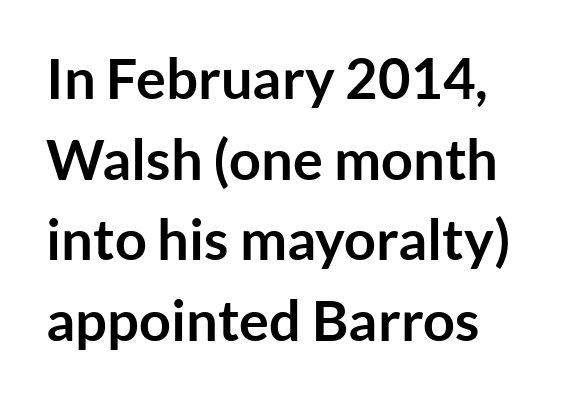
The image shows 56 px semibold sans-serif type, upright; set normal line spacing (1.44x), normal letter spacing, not underlined; low stroke contrast and a medium x-height.
